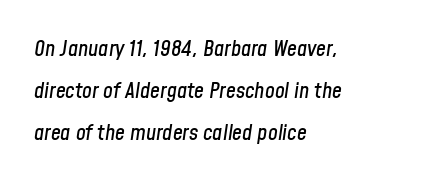
The line texture is even and compact thanks to regular tracking. Horizontal bands of white between lines are thick stripes. Descenders are the only things crossing below the line. Tall strokes in this sample are angled rather than plumb.
